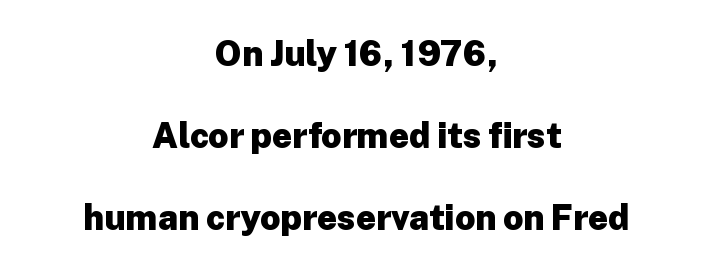
Q: Is the text bold? A: Yes.
Q: Is the text italic (slanted)? A: No, it is upright.
Q: Is the typeface a serif or a sans-serif typeface? A: Sans-serif.
Q: Is the text underlined? A: No.
Q: How is the paragraph aligned? A: Centered.
Q: Is the spacing between letters normal or unusually wide? A: Normal.
Q: Is the spacing between lines tight, normal or loose? A: Loose.
Q: Width (condensed, normal, or wide)? A: Normal.
Q: Stroke contrast? A: Low.
Q: x-height? A: Medium.
Q: Monospaced? A: No.
